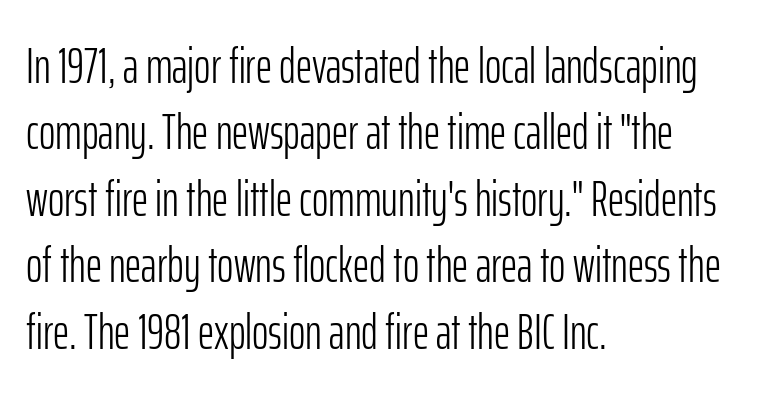
The image shows 50 px light, condensed sans-serif type, upright; set left-aligned, normal line spacing (1.33x), normal letter spacing, not underlined; low stroke contrast and a medium x-height.
